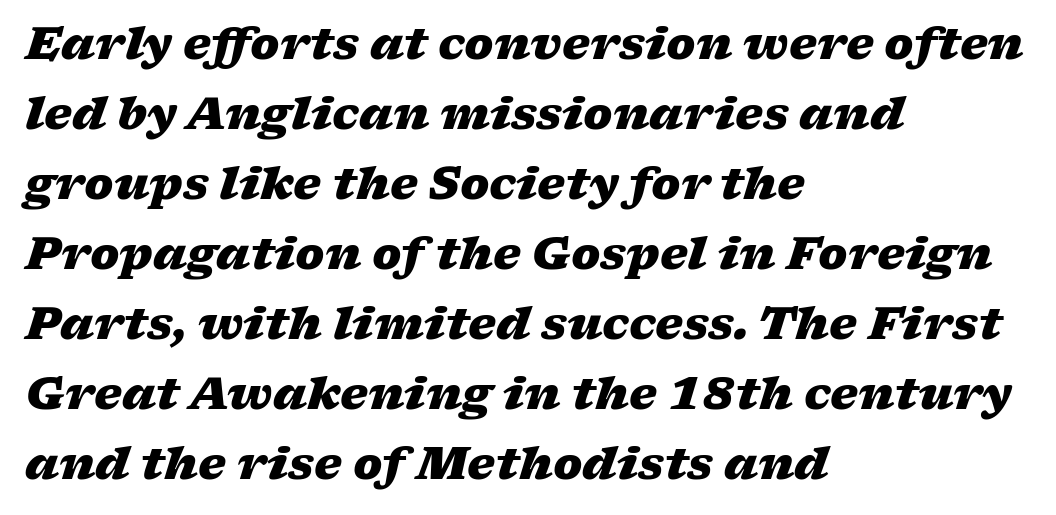
Q: Is the text bold? A: Yes.
Q: Is the text italic (slanted)? A: Yes, it leans right by about 17 degrees.
Q: Is the text underlined? A: No.
Q: How is the paragraph aligned? A: Left-aligned.
Q: Is the spacing between letters normal or unusually wide? A: Normal.
Q: Is the spacing between lines tight, normal or loose? A: Normal.
Q: Width (condensed, normal, or wide)? A: Wide.
Q: Stroke contrast? A: Low.
Q: x-height? A: Medium.
Q: Monospaced? A: No.
